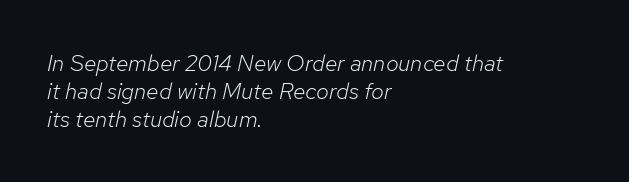
Q: Is the text bold? A: No.
Q: Is the text italic (slanted)? A: Yes, it leans right by about 12 degrees.
Q: Is the text underlined? A: No.
Q: How is the paragraph aligned? A: Left-aligned.
Q: Is the spacing between letters normal or unusually wide? A: Normal.
